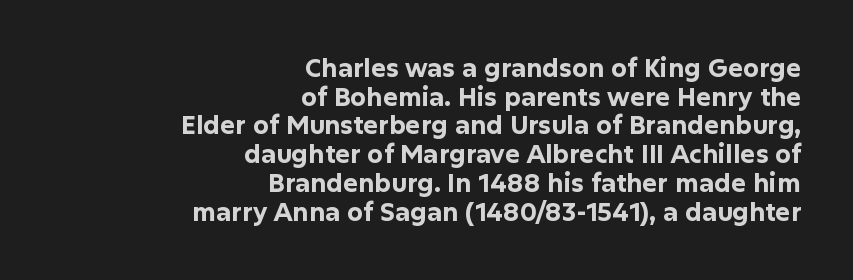
The image shows 25 px bold type, upright; set right-aligned, tight line spacing (1.15x), normal letter spacing, not underlined.
